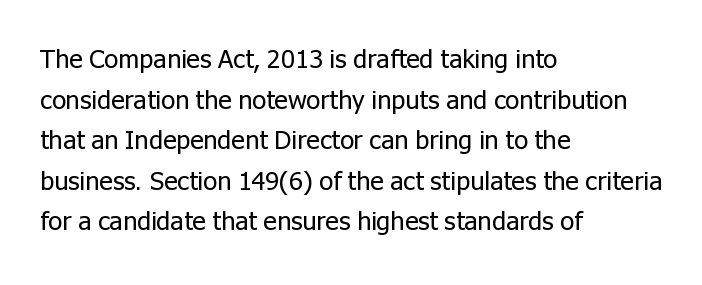
The zone under the glyphs is completely vacant. Letters have the restrained weight of plain body copy at most. Line beginnings align vertically; line endings do not. The gaps between neighbouring characters are ordinary and unremarkable.
